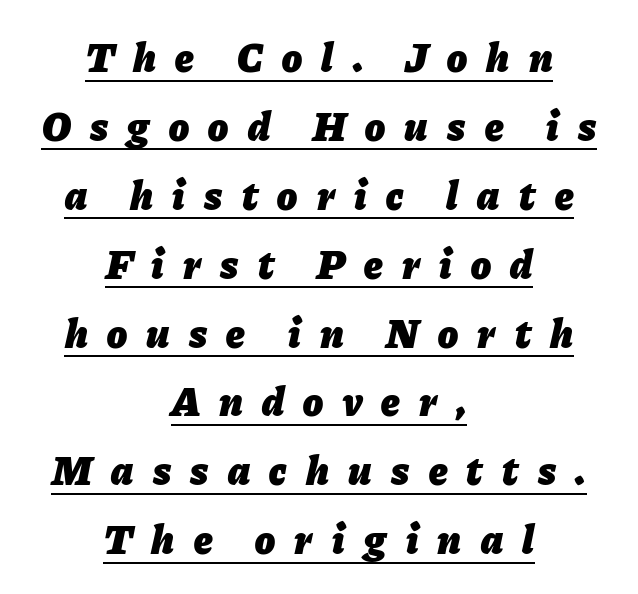
The image shows 41 px heavy type, italic (leaning right); set centered, normal line spacing (1.68x), unusually wide letter spacing (+0.47 em), underlined; low stroke contrast and a medium x-height.
